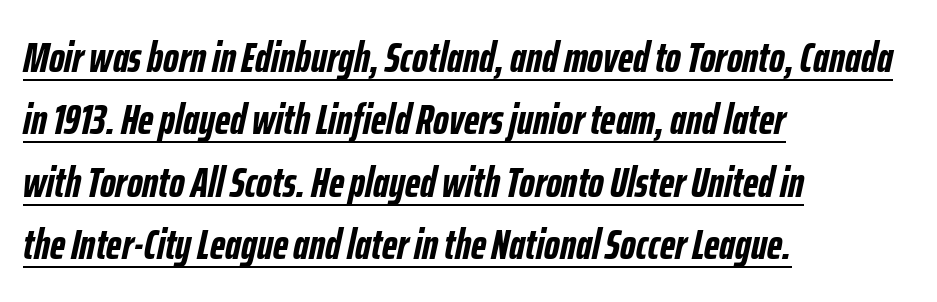
Q: Is the text bold? A: Yes.
Q: Is the text italic (slanted)? A: Yes, it leans right by about 12 degrees.
Q: Is the text underlined? A: Yes.
Q: How is the paragraph aligned? A: Left-aligned.
Q: Is the spacing between letters normal or unusually wide? A: Normal.
Q: Is the spacing between lines tight, normal or loose? A: Normal.
Q: Width (condensed, normal, or wide)? A: Condensed.
Q: Stroke contrast? A: Low.
Q: x-height? A: Medium.
Q: Monospaced? A: No.
